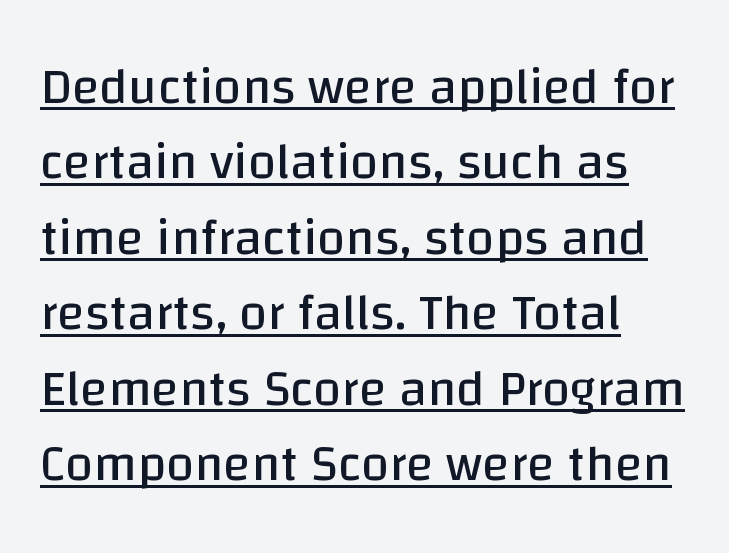
{"serif": "no", "italic": "no", "bold": "no", "weight": "regular", "width": "normal", "stroke_contrast": "low", "x_height": "large", "monospaced": "no", "underline": "yes", "align": "left", "line_spacing": "normal", "line_spacing_ratio": 1.48, "letter_spacing": "normal", "letter_spacing_em": 0.0, "glyph_px": 51}
